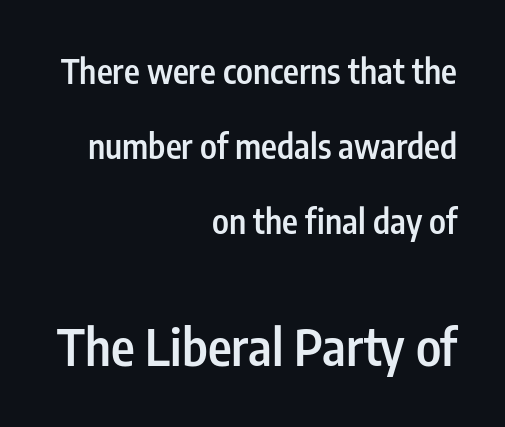
{"serif": "no", "italic": "no", "bold": "semi", "weight": "semibold", "width": "condensed", "stroke_contrast": "low", "x_height": "medium", "monospaced": "no", "underline": "no", "align": "right", "line_spacing": "loose", "line_spacing_ratio": 2.2, "letter_spacing": "normal", "letter_spacing_em": 0.0, "larger_block": "second", "size_ratio": 1.5, "glyph_px": 51}
